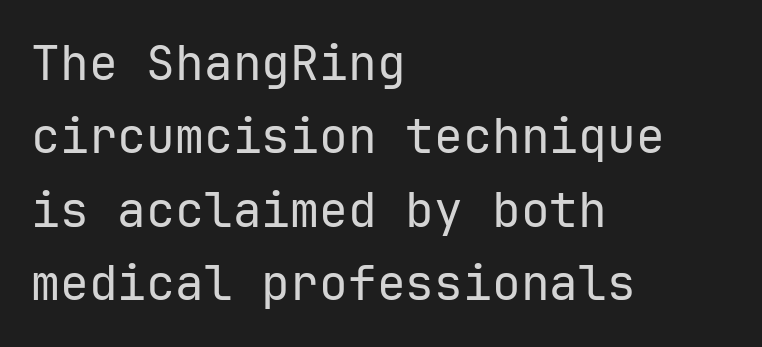
Q: Is the text bold? A: No.
Q: Is the text italic (slanted)? A: No, it is upright.
Q: Is the typeface a serif or a sans-serif typeface? A: Sans-serif.
Q: Is the text underlined? A: No.
Q: How is the paragraph aligned? A: Left-aligned.
Q: Is the spacing between letters normal or unusually wide? A: Normal.
Q: Is the spacing between lines tight, normal or loose? A: Normal.
Q: Width (condensed, normal, or wide)? A: Normal.
Q: Stroke contrast? A: Low.
Q: x-height? A: Medium.
Q: Monospaced? A: Yes.
